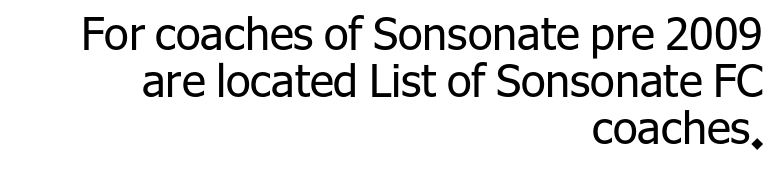
{"serif": "no", "italic": "no", "bold": "no", "weight": "regular", "width": "normal", "stroke_contrast": "low", "x_height": "medium", "monospaced": "no", "underline": "no", "align": "right", "line_spacing": "tight", "line_spacing_ratio": 1.05, "letter_spacing": "normal", "letter_spacing_em": 0.0, "glyph_px": 45}
